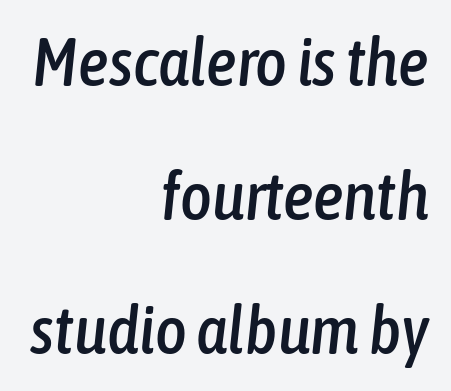
{"italic": "yes", "lean": "right", "slant_degrees": 6, "width": "condensed", "stroke_contrast": "low", "x_height": "medium", "monospaced": "no", "underline": "no", "align": "right", "line_spacing": "loose", "line_spacing_ratio": 1.97, "letter_spacing": "normal", "letter_spacing_em": 0.0, "glyph_px": 68}
